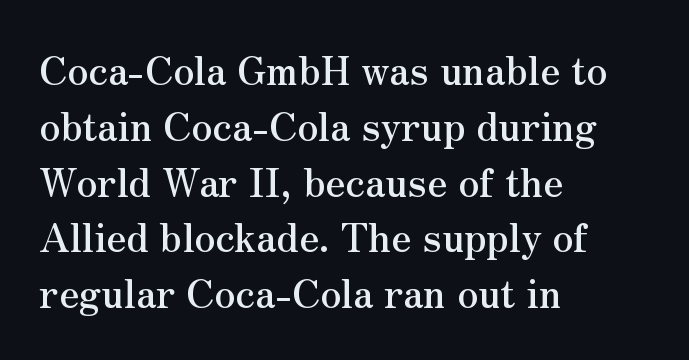
Q: Is the text italic (slanted)? A: No, it is upright.
Q: Is the typeface a serif or a sans-serif typeface? A: Serif.
Q: Is the text underlined? A: No.
Q: How is the paragraph aligned? A: Left-aligned.
Q: Is the spacing between letters normal or unusually wide? A: Normal.
Q: Is the spacing between lines tight, normal or loose? A: Normal.
Q: Width (condensed, normal, or wide)? A: Normal.
Q: Stroke contrast? A: Medium.
Q: x-height? A: Small.
Q: Monospaced? A: No.
